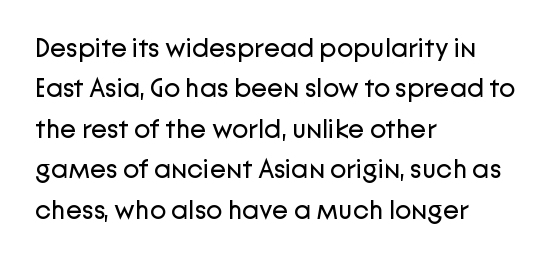
Q: Is the text bold? A: No.
Q: Is the text italic (slanted)? A: No, it is upright.
Q: Is the text underlined? A: No.
Q: How is the paragraph aligned? A: Left-aligned.
Q: Is the spacing between letters normal or unusually wide? A: Normal.
Q: Is the spacing between lines tight, normal or loose? A: Normal.
